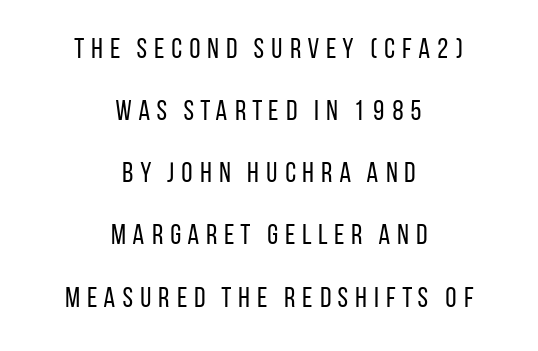
The image shows 28 px regular-weight, condensed sans-serif type, upright; set centered, loose line spacing (2.22x), not underlined; low stroke contrast and a large x-height.
